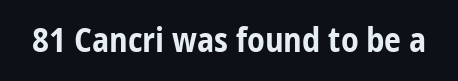
Q: Is the text bold? A: Yes.
Q: Is the text italic (slanted)? A: No, it is upright.
Q: Is the typeface a serif or a sans-serif typeface? A: Sans-serif.
Q: Is the text underlined? A: No.
Q: Is the spacing between letters normal or unusually wide? A: Normal.
Q: Width (condensed, normal, or wide)? A: Condensed.
Q: Stroke contrast? A: Low.
Q: x-height? A: Medium.
Q: Monospaced? A: No.
